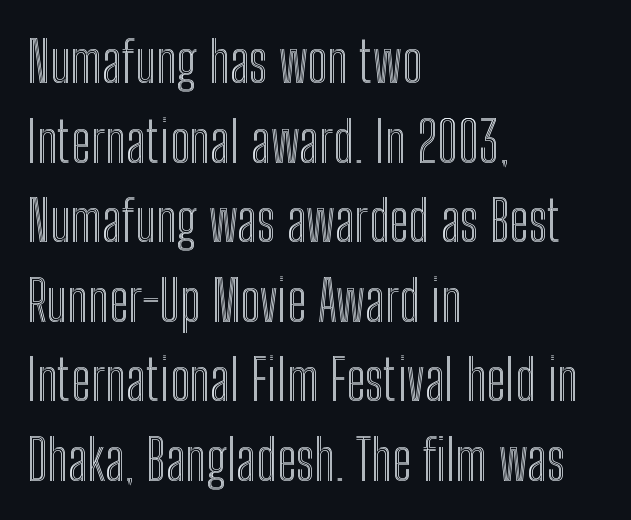
Q: Is the text italic (slanted)? A: No, it is upright.
Q: Is the text underlined? A: No.
Q: How is the paragraph aligned? A: Left-aligned.
Q: Is the spacing between letters normal or unusually wide? A: Normal.
Q: Is the spacing between lines tight, normal or loose? A: Normal.
Q: Width (condensed, normal, or wide)? A: Condensed.
Q: x-height? A: Medium.
Q: Monospaced? A: No.
